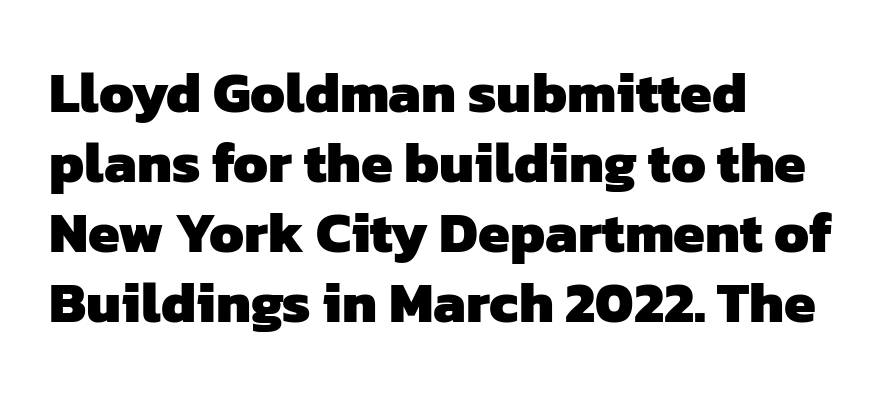
Q: Is the text bold? A: Yes.
Q: Is the typeface a serif or a sans-serif typeface? A: Sans-serif.
Q: Is the text underlined? A: No.
Q: How is the paragraph aligned? A: Left-aligned.
Q: Is the spacing between letters normal or unusually wide? A: Normal.
Q: Width (condensed, normal, or wide)? A: Normal.
Q: Stroke contrast? A: Low.
Q: x-height? A: Medium.
Q: Monospaced? A: No.
